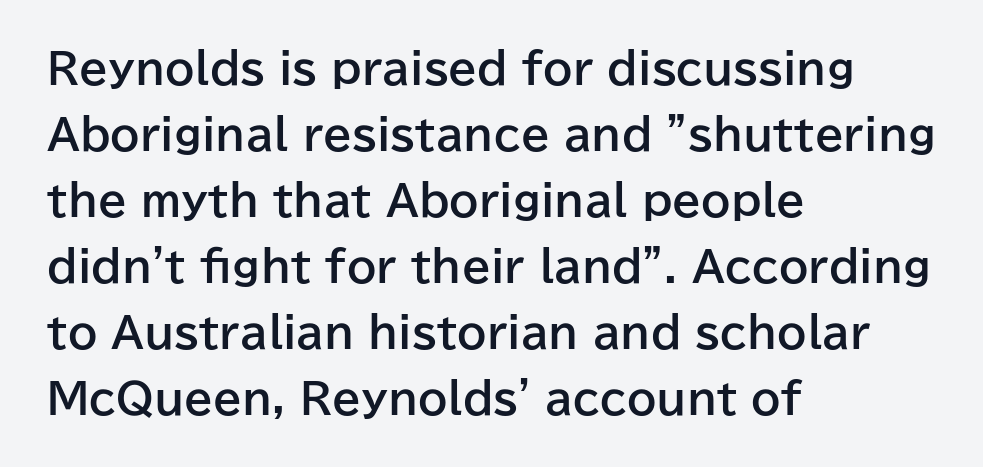
The image shows 42 px bold sans-serif type, upright; set left-aligned, normal line spacing (1.57x), normal letter spacing, not underlined; low stroke contrast and a medium x-height.
